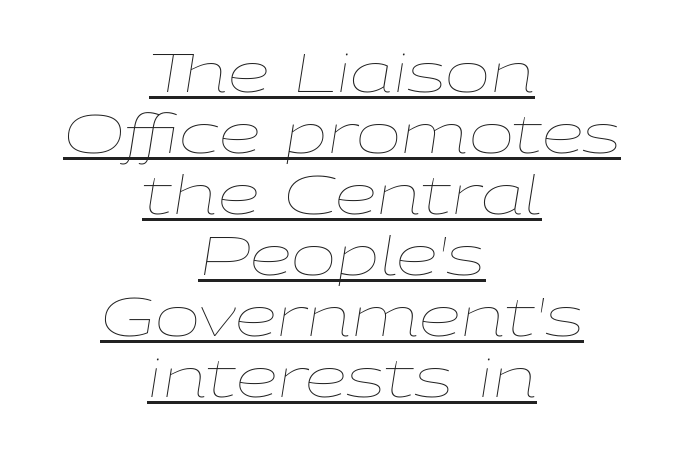
{"italic": "yes", "lean": "right", "slant_degrees": 9, "bold": "no", "weight": "thin", "width": "wide", "stroke_contrast": "low", "x_height": "medium", "monospaced": "no", "underline": "yes", "align": "center", "line_spacing": "tight", "line_spacing_ratio": 1.13, "letter_spacing": "normal", "letter_spacing_em": 0.0, "glyph_px": 54}
